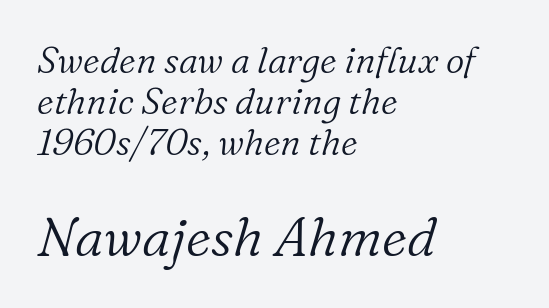
{"serif": "yes", "italic": "yes", "lean": "right", "slant_degrees": 16, "bold": "no", "weight": "light", "width": "normal", "stroke_contrast": "low", "x_height": "medium", "monospaced": "no", "underline": "no", "align": "left", "line_spacing": "tight", "line_spacing_ratio": 1.14, "letter_spacing": "normal", "letter_spacing_em": 0.0, "larger_block": "second", "size_ratio": 1.5, "glyph_px": 54}
